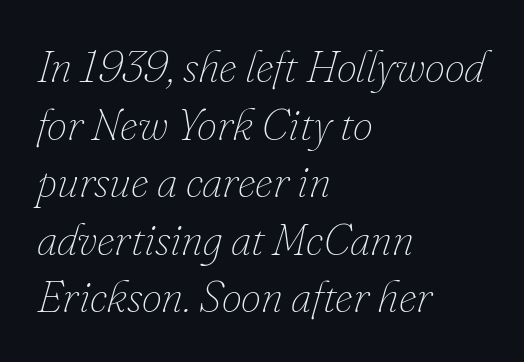
{"italic": "yes", "lean": "right", "slant_degrees": 16, "bold": "no", "weight": "thin", "width": "normal", "stroke_contrast": "low", "x_height": "small", "monospaced": "no", "underline": "no", "align": "left", "line_spacing": "normal", "line_spacing_ratio": 1.28, "letter_spacing": "normal", "letter_spacing_em": 0.0, "glyph_px": 45}
